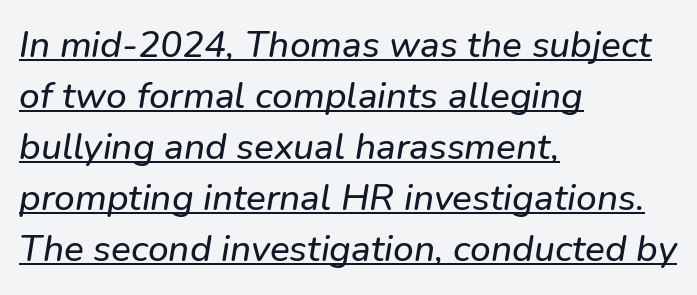
{"italic": "yes", "lean": "right", "slant_degrees": 9, "width": "normal", "stroke_contrast": "low", "x_height": "medium", "monospaced": "no", "underline": "yes", "align": "left", "line_spacing": "normal", "line_spacing_ratio": 1.38, "letter_spacing": "normal", "letter_spacing_em": 0.0, "glyph_px": 37}
